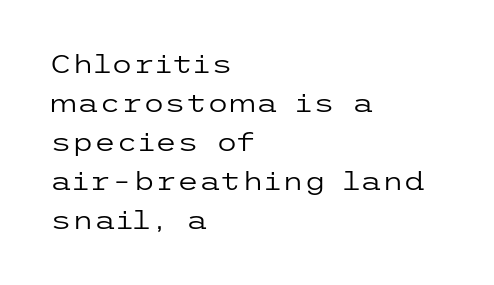
The image shows 25 px text type, upright; set left-aligned, normal line spacing (1.56x), normal letter spacing, not underlined.
